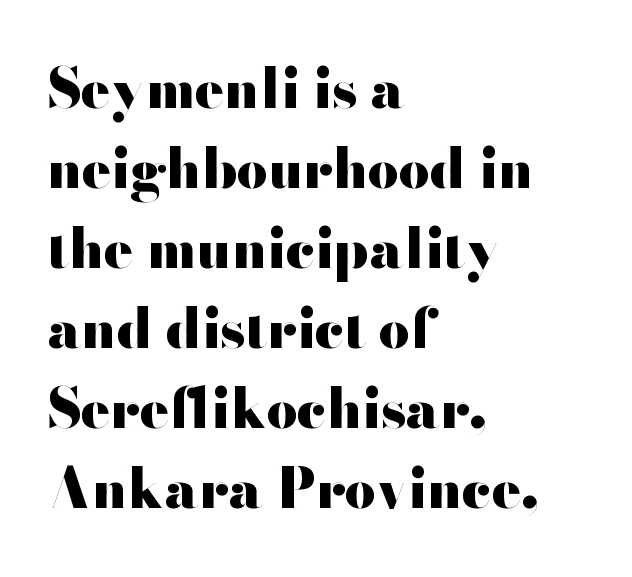
The image shows 54 px heavy, wide sans-serif type, upright; set left-aligned, normal line spacing (1.48x), normal letter spacing, not underlined; high stroke contrast and a small x-height.
